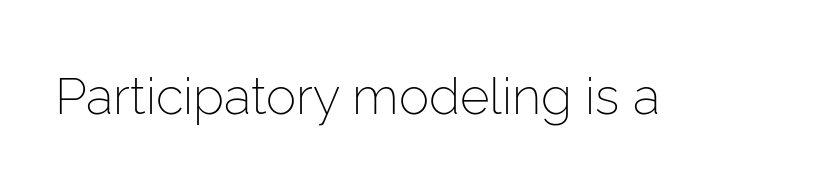
Underline: absent. Nothing heavy about these letters — not bold at all. The letters sit at their default tracking, neither squeezed nor spread. Looks like regular typesetting: each glyph gets only the width it needs. The lettering holds an erect, upright posture throughout.
